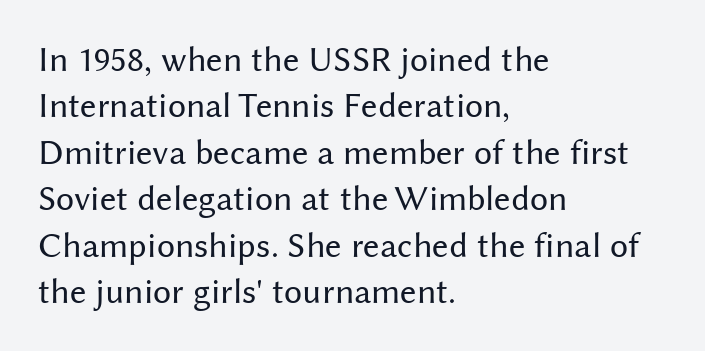
Q: Is the text bold? A: No.
Q: Is the text italic (slanted)? A: No, it is upright.
Q: Is the typeface a serif or a sans-serif typeface? A: Sans-serif.
Q: Is the text underlined? A: No.
Q: How is the paragraph aligned? A: Left-aligned.
Q: Is the spacing between letters normal or unusually wide? A: Normal.
Q: Is the spacing between lines tight, normal or loose? A: Normal.
Q: Width (condensed, normal, or wide)? A: Normal.
Q: Stroke contrast? A: Medium.
Q: x-height? A: Medium.
Q: Monospaced? A: No.
